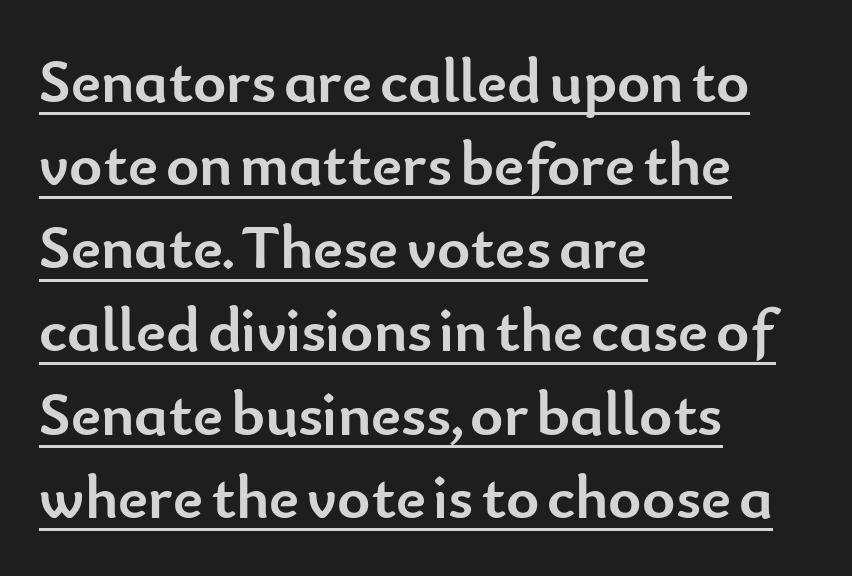
The image shows 63 px semibold sans-serif type, upright; set left-aligned, normal line spacing (1.32x), normal letter spacing, underlined; low stroke contrast and a small x-height.
